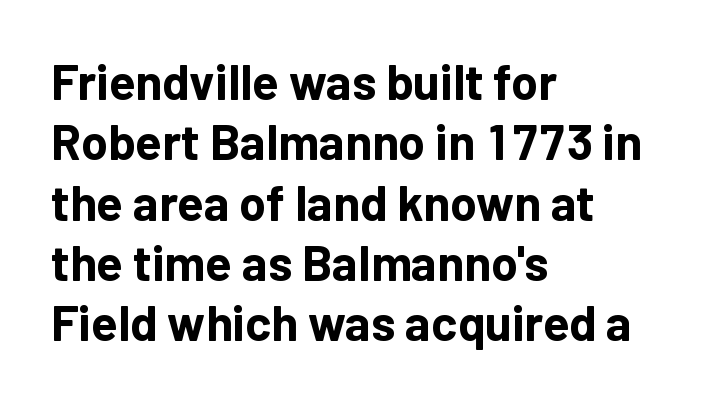
{"serif": "no", "italic": "no", "bold": "yes", "weight": "bold", "width": "normal", "stroke_contrast": "low", "x_height": "medium", "monospaced": "no", "underline": "no", "align": "left", "line_spacing_ratio": 1.23, "letter_spacing": "normal", "letter_spacing_em": 0.0, "glyph_px": 49}
